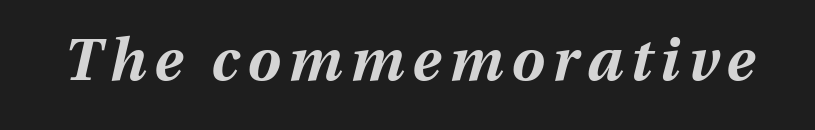
{"italic": "yes", "lean": "right", "slant_degrees": 13, "bold": "yes", "weight": "bold", "width": "normal", "stroke_contrast": "medium", "x_height": "medium", "monospaced": "no", "underline": "no", "glyph_px": 59}
